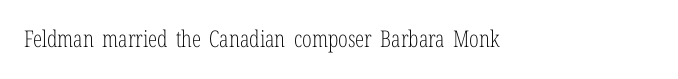
Q: Is the text bold? A: No.
Q: Is the text italic (slanted)? A: No, it is upright.
Q: Is the text underlined? A: No.
Q: Is the spacing between letters normal or unusually wide? A: Normal.
